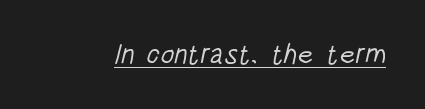
The image shows 28 px light, condensed sans-serif type; set normal letter spacing, underlined; low stroke contrast and a large x-height.
